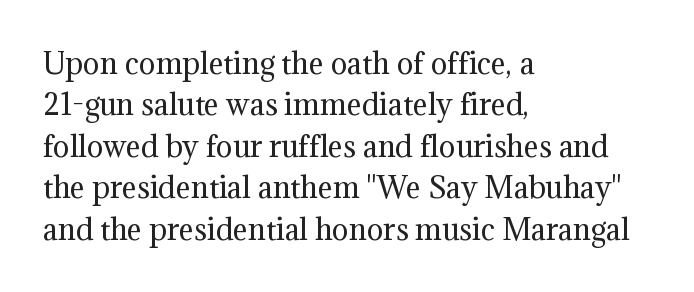
How would I describe the line gaps? Plain and ordinary. A classic flush-left, rag-right setting is used for this passage. Small tapered or slab feet sit at the stroke ends, so this counts as serif. The letters advance in unequal steps, a hallmark of proportional type.
